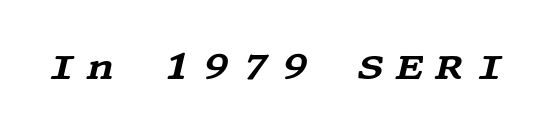
{"serif": "yes", "italic": "yes", "lean": "right", "slant_degrees": 13, "width": "wide", "stroke_contrast": "medium", "x_height": "large", "underline": "no", "letter_spacing": "wide", "letter_spacing_em": 0.33, "glyph_px": 37}
